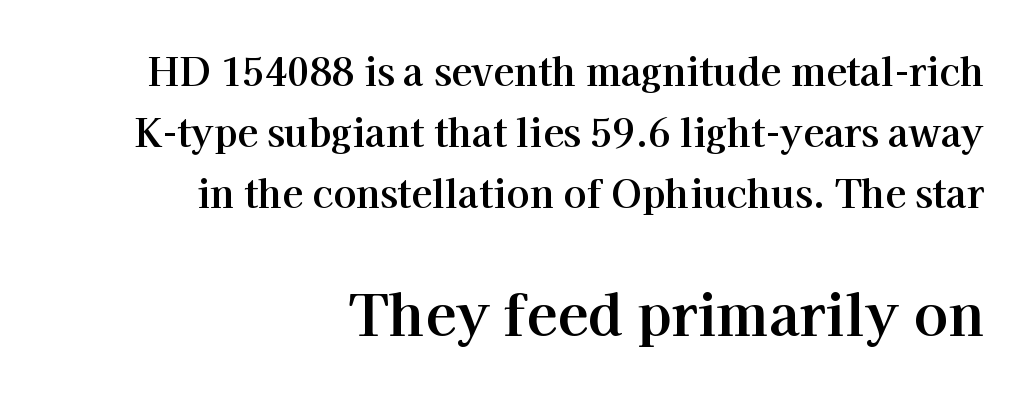
What kind of face is this? One with serifs. Line spacing here is normal. Caption: bold face, heavy strokes. Proportional: the letters do not fall into vertical columns.
